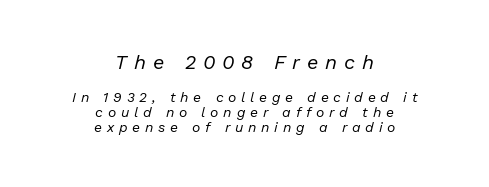
The image shows 20 px text type, italic (leaning right); set centered, tight line spacing (1.09x), unusually wide letter spacing (+0.34 em), not underlined; the first (top) block is 1.43x larger.
